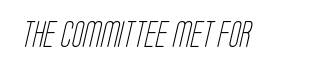
{"bold": "no", "underline": "no", "letter_spacing": "normal", "letter_spacing_em": 0.0, "glyph_px": 26}
